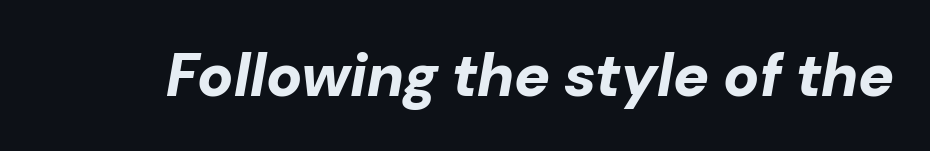
Tracking here is standard; glyphs follow each other at the usual distance. Weight check: bold — yes, fully. Descender tails drop into unmarked territory. This sample has the flowing, uneven cadence of proportional lettering. Notice how the stems are inclined rather than vertical — that's the hallmark of italics.
